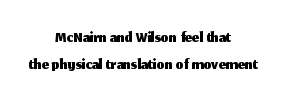
The axis of the letterforms is exactly vertical. The tracking reads as untouched default to a designer's eye. The area under the type is left untouched. The lines are quadded center.
